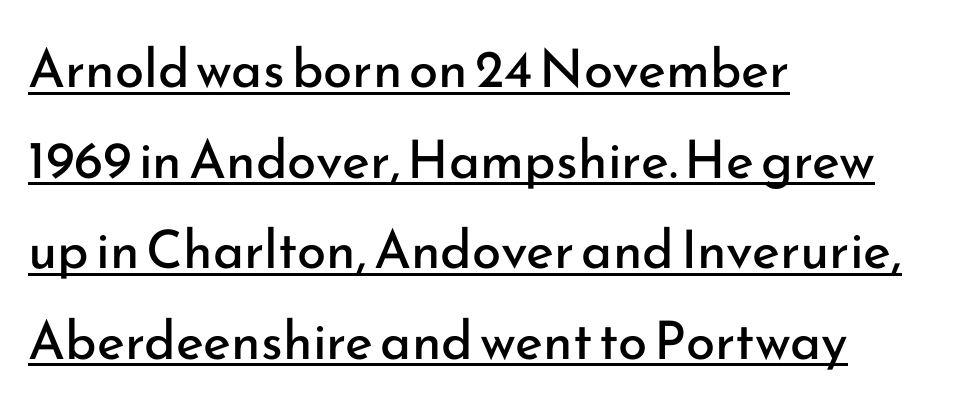
The image shows 53 px regular-weight sans-serif type, upright; set left-aligned, line spacing 1.71x, normal letter spacing, underlined; low stroke contrast and a small x-height.
